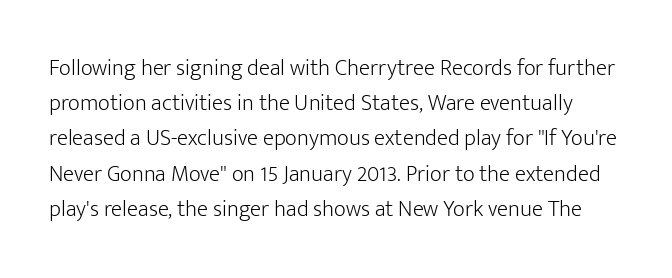
The image shows 23 px text type, upright; set normal line spacing (1.53x), normal letter spacing, not underlined.
